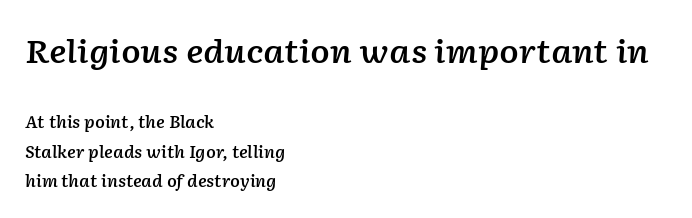
The image shows 32 px semibold type, italic (leaning right); set left-aligned, line spacing 1.84x, normal letter spacing, not underlined; the first (top) block is 2.0x larger; low stroke contrast and a medium x-height.
